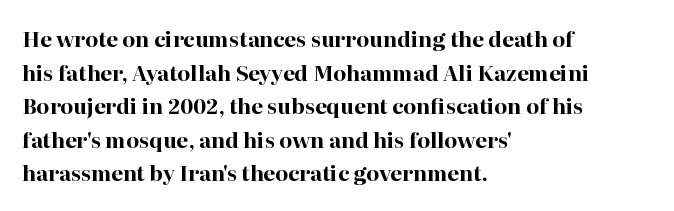
Q: Is the text bold? A: Yes.
Q: Is the text italic (slanted)? A: No, it is upright.
Q: Is the text underlined? A: No.
Q: How is the paragraph aligned? A: Left-aligned.
Q: Is the spacing between letters normal or unusually wide? A: Normal.
Q: Is the spacing between lines tight, normal or loose? A: Normal.
